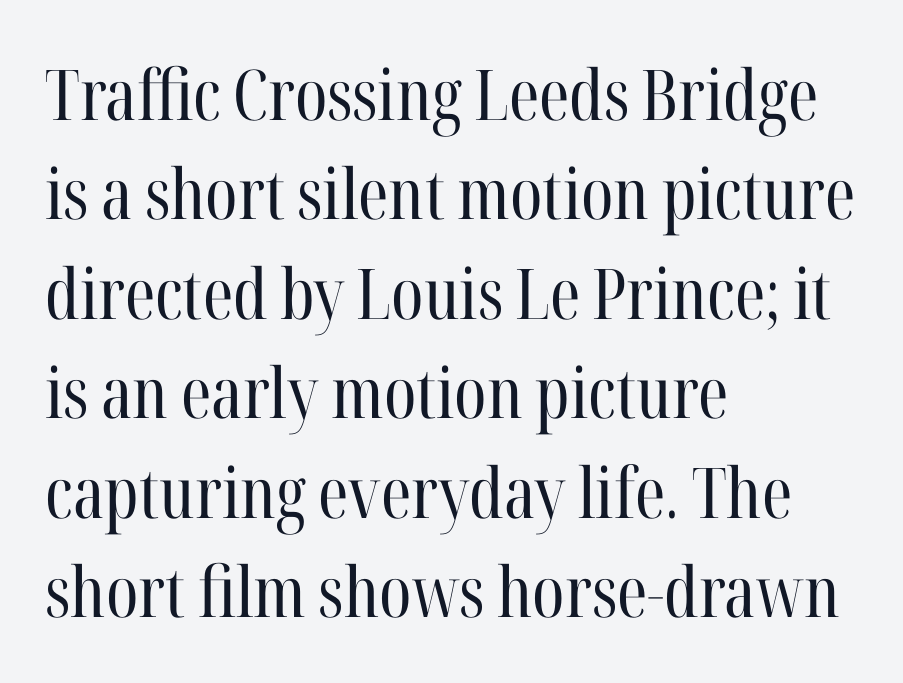
The image shows 70 px regular-weight, condensed serif type, upright; set left-aligned, normal line spacing (1.42x), normal letter spacing, not underlined; high stroke contrast and a medium x-height.
